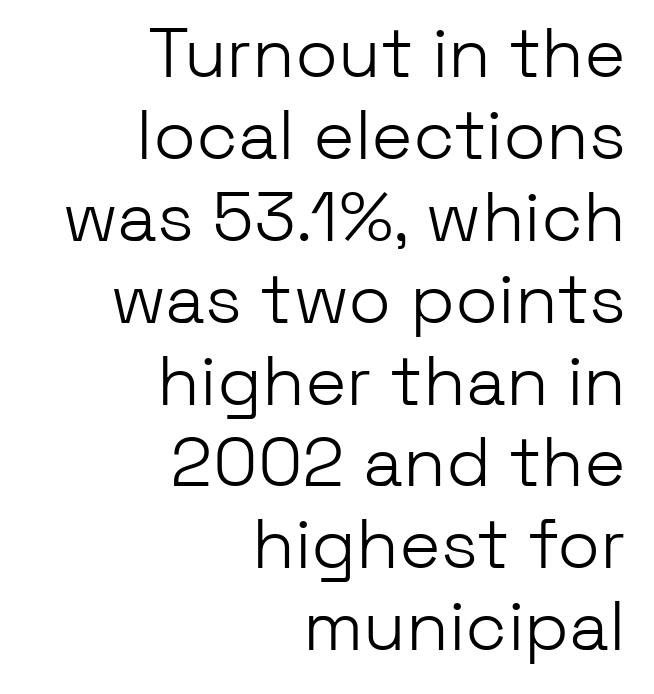
The image shows 70 px light sans-serif type, upright; set right-aligned, line spacing 1.17x, normal letter spacing, not underlined; low stroke contrast and a medium x-height.
